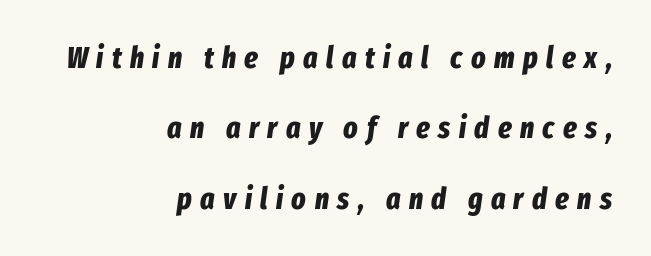
{"italic": "yes", "lean": "right", "slant_degrees": 8, "bold": "yes", "weight": "bold", "width": "condensed", "stroke_contrast": "low", "x_height": "medium", "monospaced": "no", "underline": "no", "align": "right", "line_spacing": "loose", "line_spacing_ratio": 2.35, "letter_spacing": "wide", "letter_spacing_em": 0.28, "glyph_px": 30}
